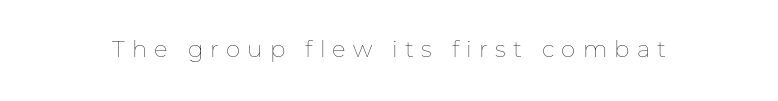
A typesetter would call this heavily tracked-out type. Bold? No — there's no thickening of the strokes. Every stem runs plumb, perpendicular to the baseline. The words here are not underlined.
